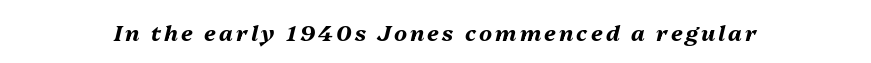
Q: Is the text bold? A: Yes.
Q: Is the text italic (slanted)? A: Yes, it leans right by about 13 degrees.
Q: Is the text underlined? A: No.
